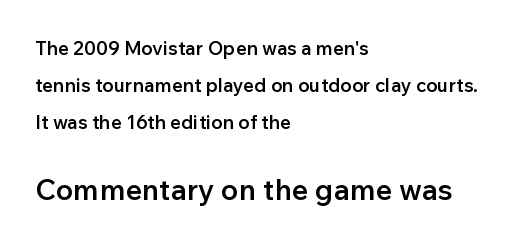
{"serif": "no", "italic": "no", "bold": "semi", "weight": "semibold", "width": "normal", "stroke_contrast": "low", "x_height": "medium", "monospaced": "no", "underline": "no", "align": "left", "line_spacing": "loose", "line_spacing_ratio": 1.96, "letter_spacing": "normal", "letter_spacing_em": 0.0, "larger_block": "second", "size_ratio": 1.53, "glyph_px": 29}
